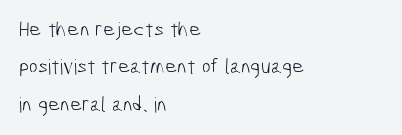
{"bold": "no", "underline": "no", "align": "left", "line_spacing_ratio": 1.78, "letter_spacing": "normal", "letter_spacing_em": 0.0, "glyph_px": 21}
